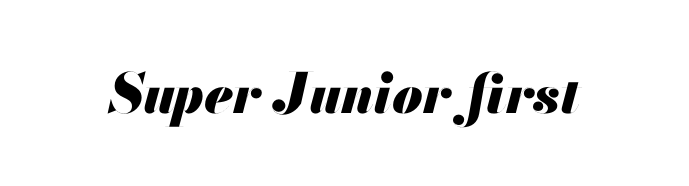
The image shows 55 px heavy type, italic (leaning right); set normal letter spacing, not underlined; medium stroke contrast and a small x-height.
